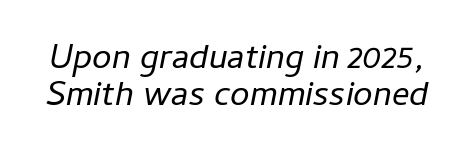
The image shows 35 px regular-weight type, italic (leaning right); set tight line spacing (1.06x), normal letter spacing, not underlined; low stroke contrast and a medium x-height.
